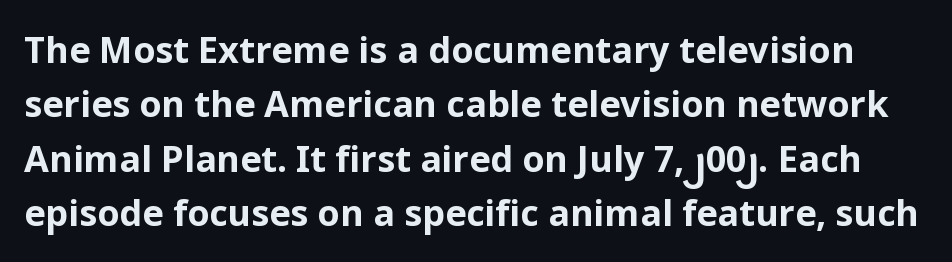
The horizontal fit of the characters is conventional and even. Summary of weight: heavy, a full bold. Regarding serifs, this sample does without them. The strip under each line holds only bare page. What's the leading like? Ordinary, nothing unusual. Italic? Not at all — the glyphs are vertical.
